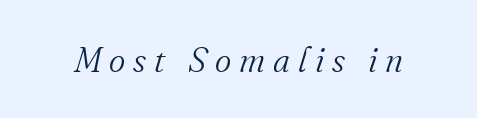
{"serif": "yes", "italic": "yes", "lean": "right", "slant_degrees": 16, "bold": "no", "weight": "light", "width": "normal", "stroke_contrast": "medium", "x_height": "small", "monospaced": "no", "underline": "no", "letter_spacing": "wide", "letter_spacing_em": 0.23, "glyph_px": 35}
